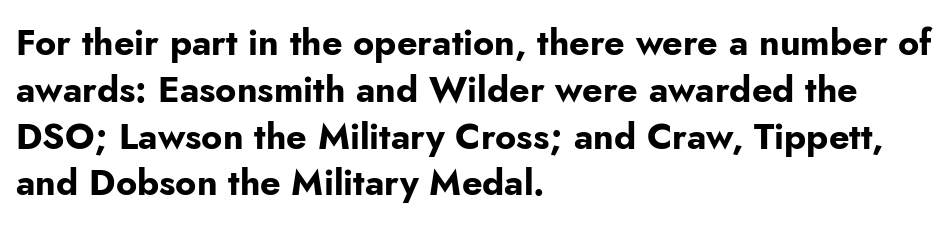
Every character sits straight up, as roman type does. The leading is moderate, giving the passage an even texture. Each letter keeps its own natural width here, so spacing adapts to shape. A dark, heavy texture on the line: the type is bold. Typeset ragged right — the left edge is the straight one. The space directly below the letters is spotless.
